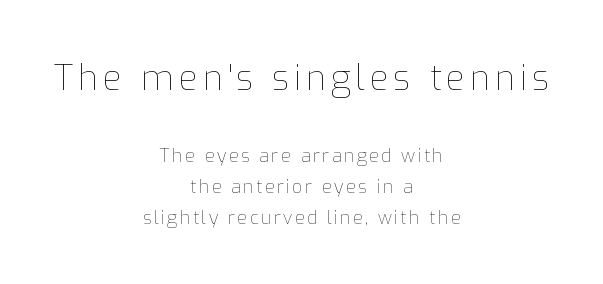
{"italic": "no", "bold": "no", "weight": "thin", "width": "normal", "stroke_contrast": "low", "x_height": "medium", "monospaced": "no", "underline": "no", "align": "center", "line_spacing_ratio": 1.73, "larger_block": "first", "size_ratio": 1.94, "glyph_px": 35}
